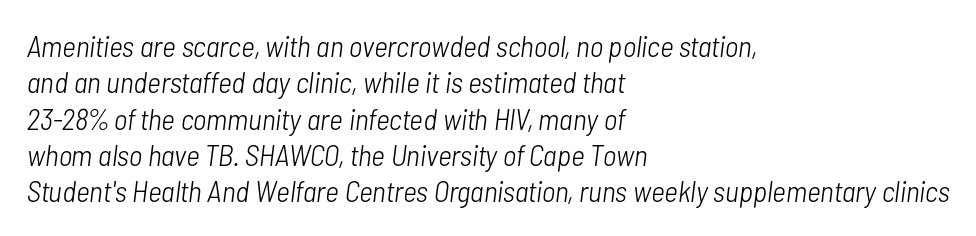
The image shows 30 px light, condensed type, italic (leaning right); set left-aligned, line spacing 1.21x, normal letter spacing, not underlined; low stroke contrast and a medium x-height.
